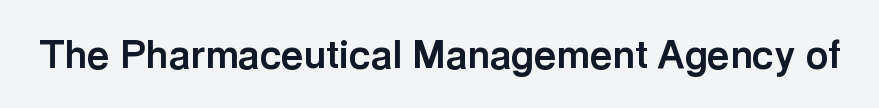
{"serif": "no", "italic": "no", "bold": "yes", "weight": "bold", "width": "normal", "x_height": "medium", "monospaced": "no", "underline": "no", "letter_spacing": "normal", "letter_spacing_em": 0.0, "glyph_px": 39}
